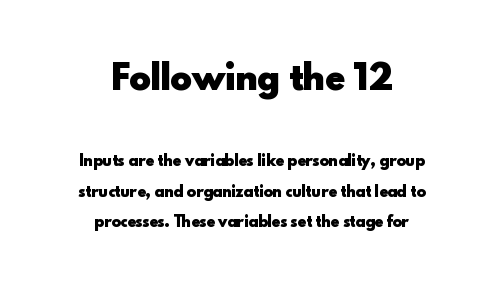
{"serif": "no", "italic": "no", "bold": "yes", "weight": "heavy", "width": "normal", "x_height": "small", "monospaced": "no", "underline": "no", "align": "center", "line_spacing": "loose", "line_spacing_ratio": 2.18, "letter_spacing": "normal", "letter_spacing_em": 0.0, "larger_block": "first", "size_ratio": 2.36, "glyph_px": 33}
